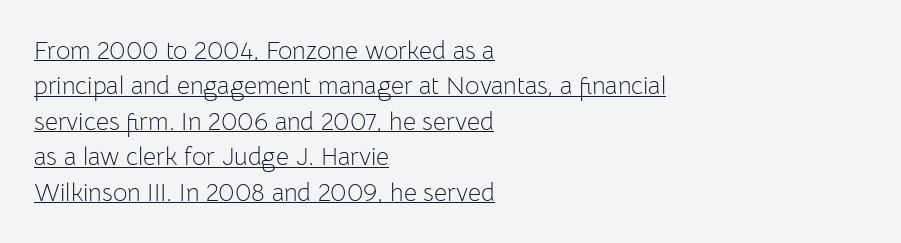
{"italic": "no", "bold": "no", "underline": "yes", "align": "left", "line_spacing": "normal", "line_spacing_ratio": 1.42, "letter_spacing": "normal", "letter_spacing_em": 0.0, "glyph_px": 25}
